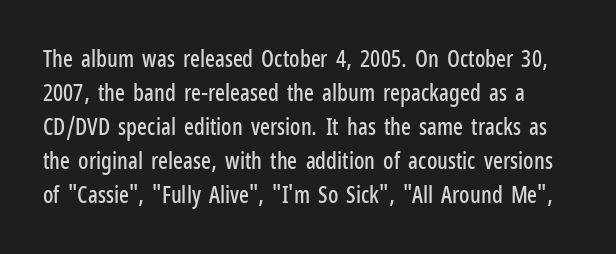
{"italic": "no", "underline": "no", "line_spacing": "normal", "line_spacing_ratio": 1.48, "letter_spacing": "normal", "letter_spacing_em": 0.0, "glyph_px": 23}
